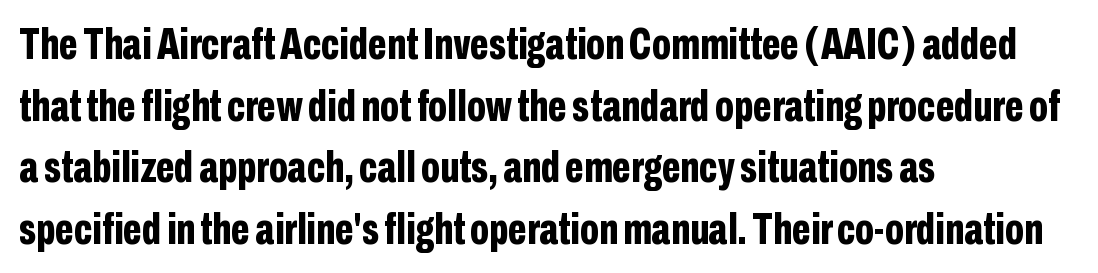
Q: Is the text bold? A: Yes.
Q: Is the text italic (slanted)? A: No, it is upright.
Q: Is the typeface a serif or a sans-serif typeface? A: Sans-serif.
Q: Is the text underlined? A: No.
Q: How is the paragraph aligned? A: Left-aligned.
Q: Is the spacing between letters normal or unusually wide? A: Normal.
Q: Is the spacing between lines tight, normal or loose? A: Normal.
Q: Width (condensed, normal, or wide)? A: Condensed.
Q: Stroke contrast? A: Low.
Q: x-height? A: Medium.
Q: Monospaced? A: No.
